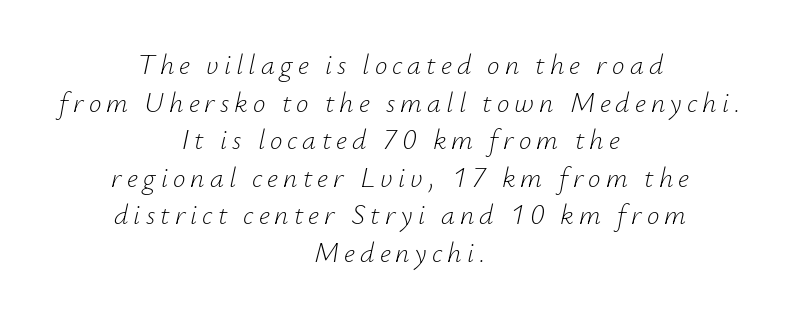
Q: Is the text bold? A: No.
Q: Is the text italic (slanted)? A: Yes, it leans right by about 12 degrees.
Q: Is the text underlined? A: No.
Q: How is the paragraph aligned? A: Centered.
Q: Is the spacing between lines tight, normal or loose? A: Normal.
Q: Width (condensed, normal, or wide)? A: Normal.
Q: Stroke contrast? A: Low.
Q: x-height? A: Small.
Q: Monospaced? A: No.
